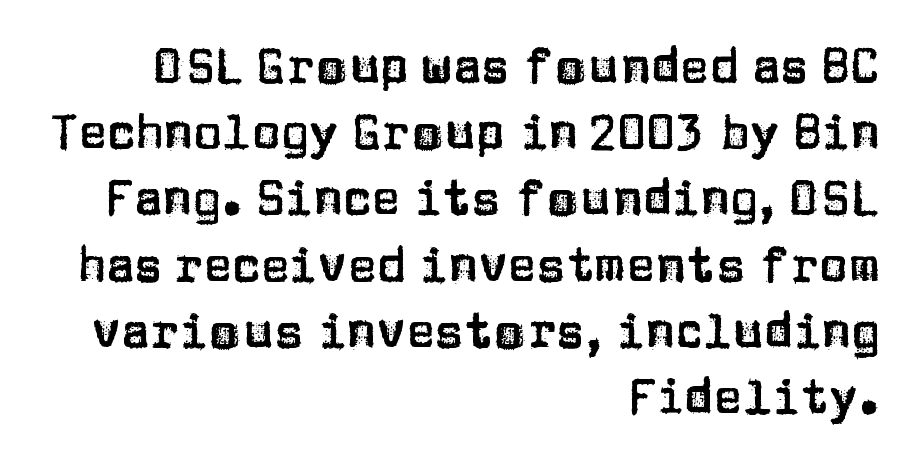
Q: Is the text italic (slanted)? A: No, it is upright.
Q: Is the typeface a serif or a sans-serif typeface? A: Sans-serif.
Q: Is the text underlined? A: No.
Q: How is the paragraph aligned? A: Right-aligned.
Q: Is the spacing between letters normal or unusually wide? A: Normal.
Q: Is the spacing between lines tight, normal or loose? A: Normal.
Q: Width (condensed, normal, or wide)? A: Normal.
Q: Stroke contrast? A: Low.
Q: x-height? A: Large.
Q: Monospaced? A: No.
